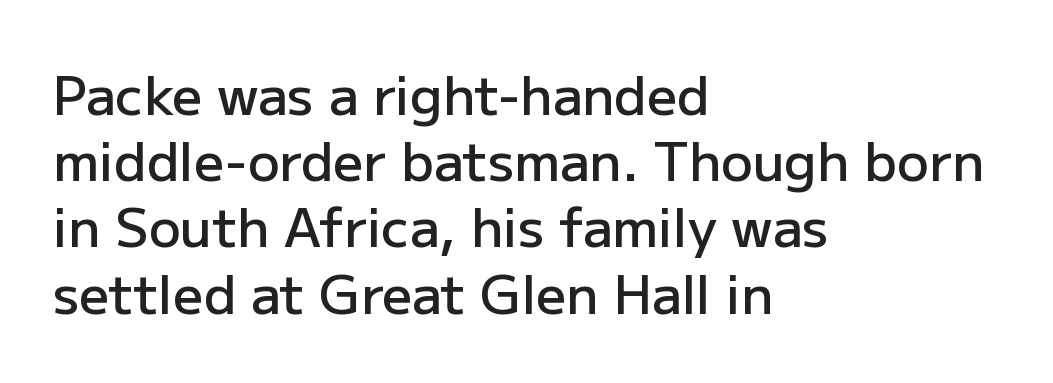
Examine the stroke ends and you'll find no serifs. The paragraph has a hard left edge and a soft right edge. Each row of text sits above clean, open space. The passage shown is typed in a proportional face where columns would drift.
